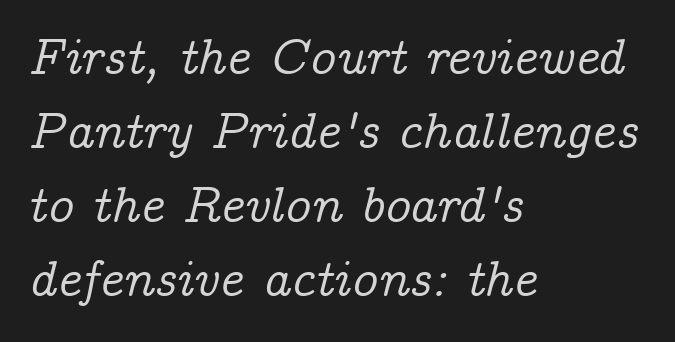
{"serif": "yes", "italic": "yes", "lean": "right", "slant_degrees": 14, "width": "normal", "stroke_contrast": "low", "x_height": "medium", "monospaced": "no", "underline": "no", "align": "left", "line_spacing": "normal", "line_spacing_ratio": 1.45, "letter_spacing": "normal", "letter_spacing_em": 0.0, "glyph_px": 51}
